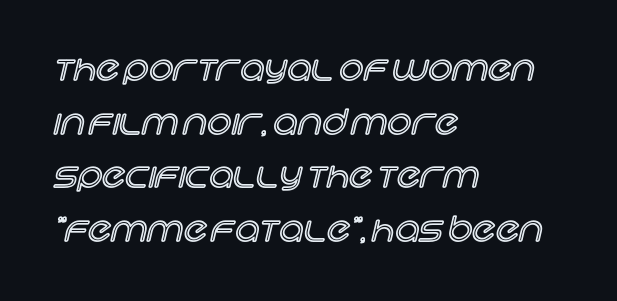
The image shows 34 px text type; set left-aligned, normal line spacing (1.58x), normal letter spacing, not underlined; a large x-height.
